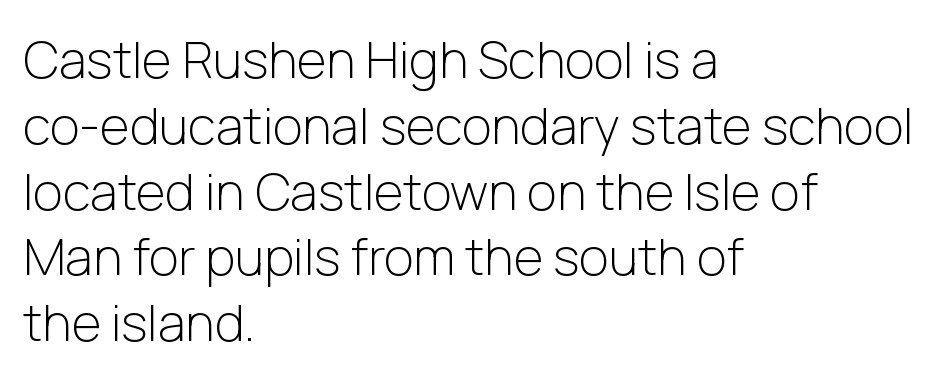
Line starts are locked; line ends wander. The space between consecutive lines is moderate. A typesetter would mark this as roman, not italic. The specimen omits any rule beneath the text block's lines. The type family on display is of the sans-serif kind.
